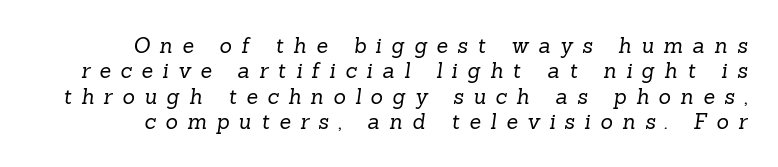
A quiet, ordinary-to-light weight characterises the typeface. Underline: absent. The type is letterspaced generously, with wide tracking.
